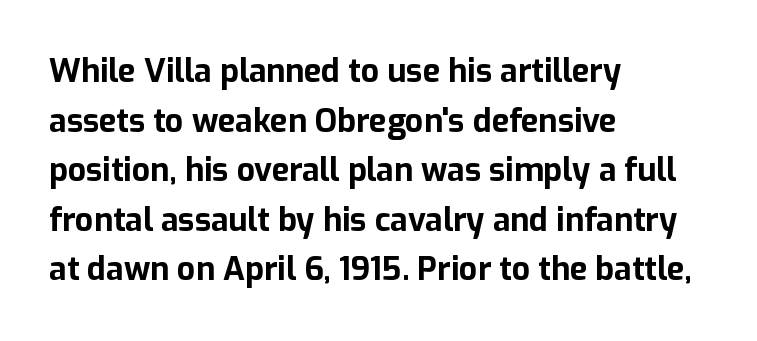
These lines keep a tight, regular rhythm from letter to letter. The block of text has a typical density, with ordinary space between rows. The ragged edge is on the right, which tells us the setting is flush left. Words float on clear page, feet unadorned. The strokes are fattened all the way to bold.
